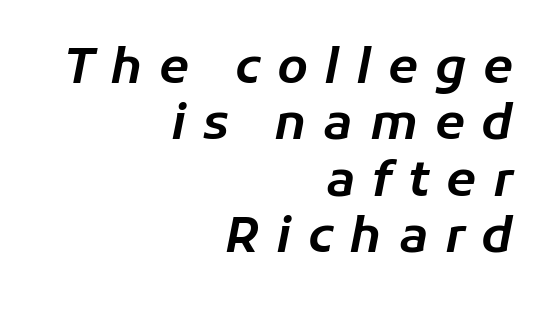
{"italic": "yes", "lean": "right", "slant_degrees": 11, "width": "normal", "stroke_contrast": "low", "x_height": "medium", "monospaced": "no", "underline": "no", "align": "right", "line_spacing": "tight", "line_spacing_ratio": 1.15, "letter_spacing": "wide", "letter_spacing_em": 0.34, "glyph_px": 49}
